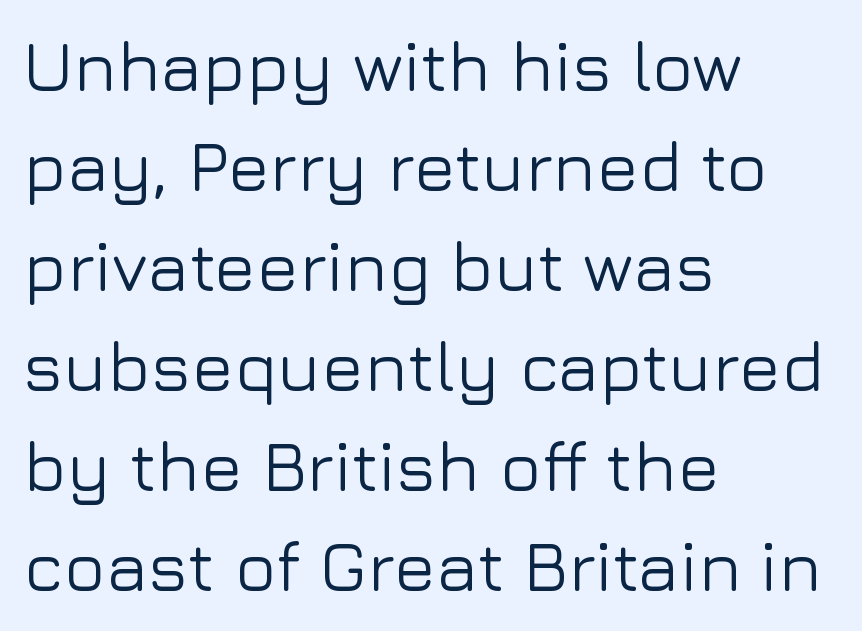
The image shows 70 px sans-serif type, upright; set left-aligned, normal line spacing (1.43x), normal letter spacing, not underlined; low stroke contrast and a medium x-height.
